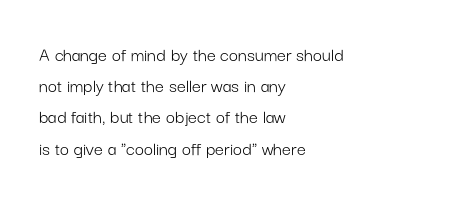
Q: Is the text bold? A: No.
Q: Is the text italic (slanted)? A: No, it is upright.
Q: Is the text underlined? A: No.
Q: How is the paragraph aligned? A: Left-aligned.
Q: Is the spacing between letters normal or unusually wide? A: Normal.
Q: Is the spacing between lines tight, normal or loose? A: Normal.
